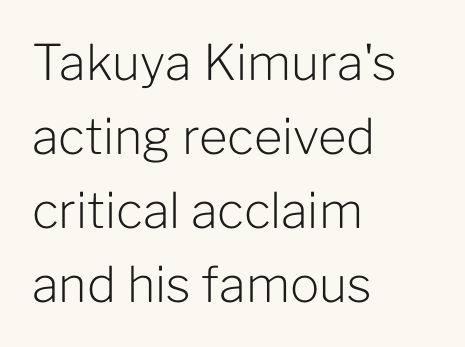
Q: Is the text bold? A: No.
Q: Is the text italic (slanted)? A: No, it is upright.
Q: Is the typeface a serif or a sans-serif typeface? A: Sans-serif.
Q: Is the text underlined? A: No.
Q: How is the paragraph aligned? A: Left-aligned.
Q: Is the spacing between letters normal or unusually wide? A: Normal.
Q: Is the spacing between lines tight, normal or loose? A: Normal.
Q: Width (condensed, normal, or wide)? A: Normal.
Q: Stroke contrast? A: Low.
Q: x-height? A: Medium.
Q: Monospaced? A: No.
